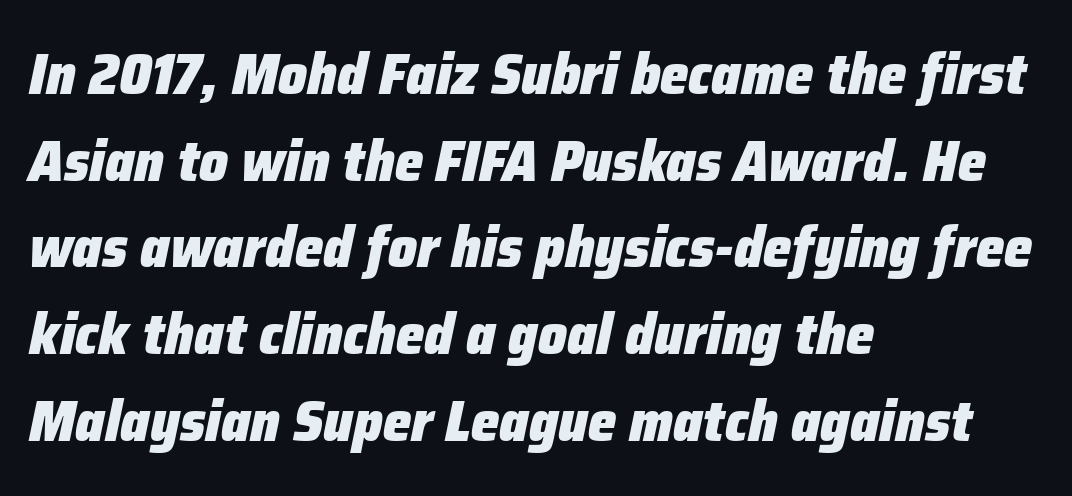
The image shows 57 px heavy type, italic (leaning right); set left-aligned, normal line spacing (1.52x), normal letter spacing, not underlined; low stroke contrast and a medium x-height.
